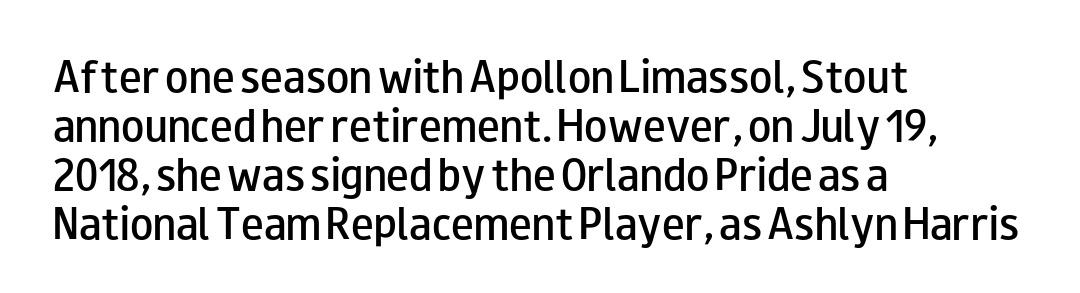
The image shows 38 px semibold, wide sans-serif type, upright; set left-aligned, normal line spacing (1.29x), normal letter spacing, not underlined; low stroke contrast and a small x-height.
